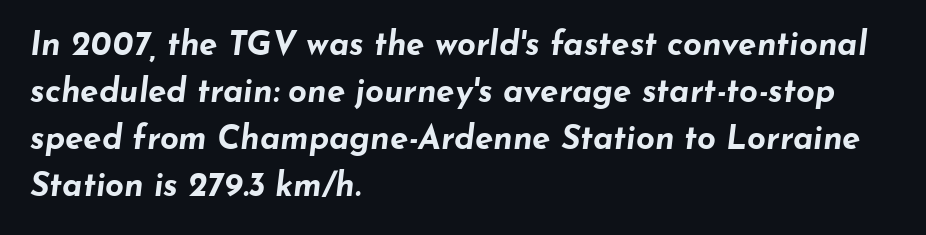
Q: Is the text bold? A: Yes.
Q: Is the text italic (slanted)? A: Yes, it leans right by about 7 degrees.
Q: Is the text underlined? A: No.
Q: How is the paragraph aligned? A: Left-aligned.
Q: Is the spacing between letters normal or unusually wide? A: Normal.
Q: Is the spacing between lines tight, normal or loose? A: Normal.
Q: Width (condensed, normal, or wide)? A: Wide.
Q: Stroke contrast? A: Low.
Q: x-height? A: Small.
Q: Monospaced? A: No.
